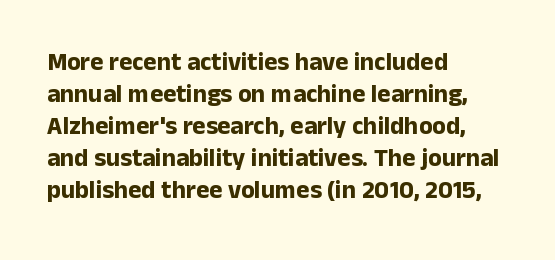
Q: Is the text bold? A: Yes.
Q: Is the text italic (slanted)? A: No, it is upright.
Q: Is the text underlined? A: No.
Q: How is the paragraph aligned? A: Left-aligned.
Q: Is the spacing between letters normal or unusually wide? A: Normal.
Q: Is the spacing between lines tight, normal or loose? A: Normal.
